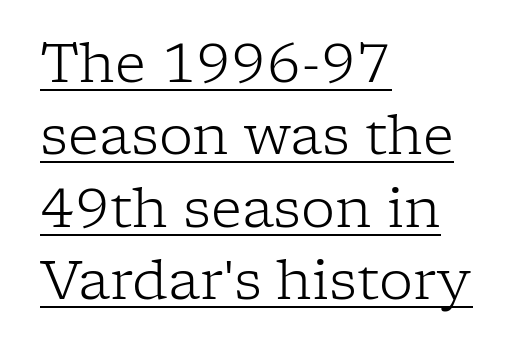
The image shows 54 px light serif type, upright; set left-aligned, normal line spacing (1.34x), normal letter spacing, underlined; low stroke contrast and a medium x-height.
